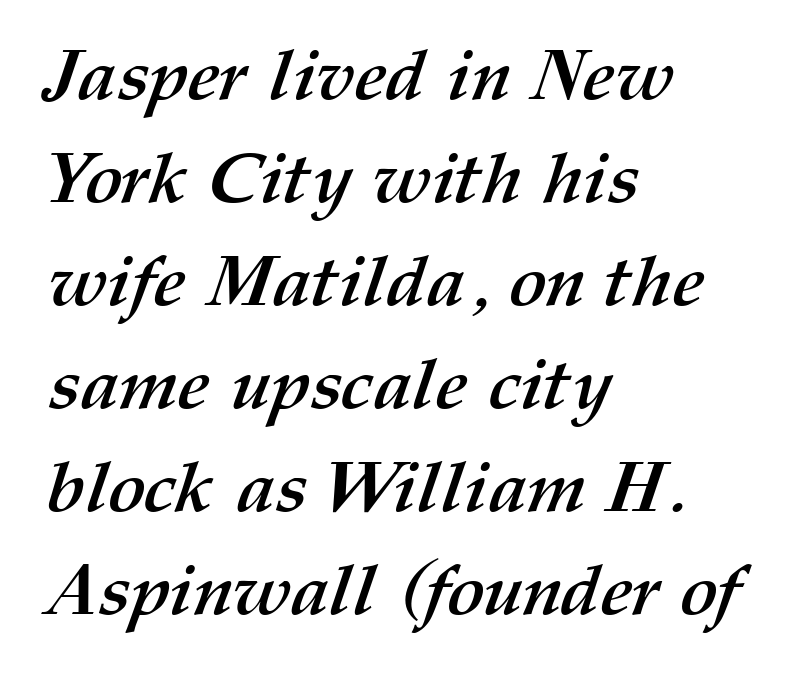
The tracking reads as untouched default to a designer's eye. Do the characters align in a grid? No, the font is proportional. Weight: bold. Has an underline been added? It has not. Rows of type keep a routine distance in the vertical direction.
